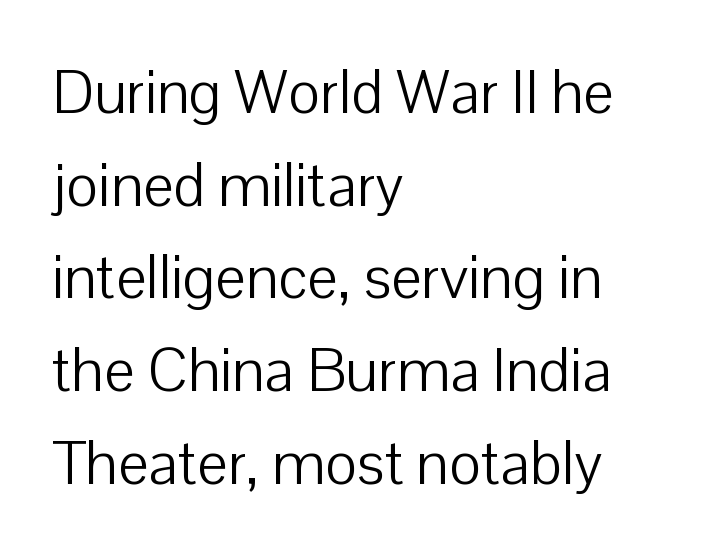
{"serif": "no", "italic": "no", "bold": "no", "weight": "light", "width": "normal", "stroke_contrast": "low", "x_height": "medium", "monospaced": "no", "underline": "no", "align": "left", "line_spacing": "normal", "line_spacing_ratio": 1.52, "letter_spacing": "normal", "letter_spacing_em": 0.0, "glyph_px": 61}
